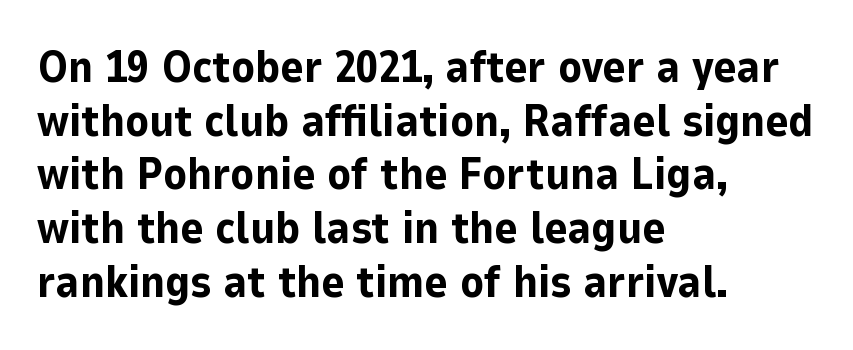
The lettering stays uniformly vertical, giving the passage a roman look. Varying glyph widths throughout — classic text-font behaviour. The compositor pushed each line to the left boundary. To sum up the face: it is a sans, with no serifs.
